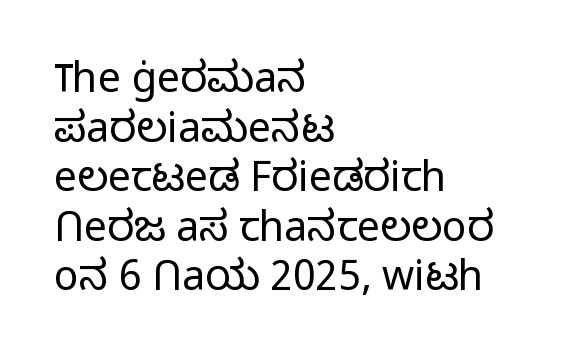
This is not heavy type; no bold has been used. Anything drawn beneath the words? Only blank space. Short and long lines alike share a common starting point at left. Notice how the stems are strictly vertical — no italics here.
